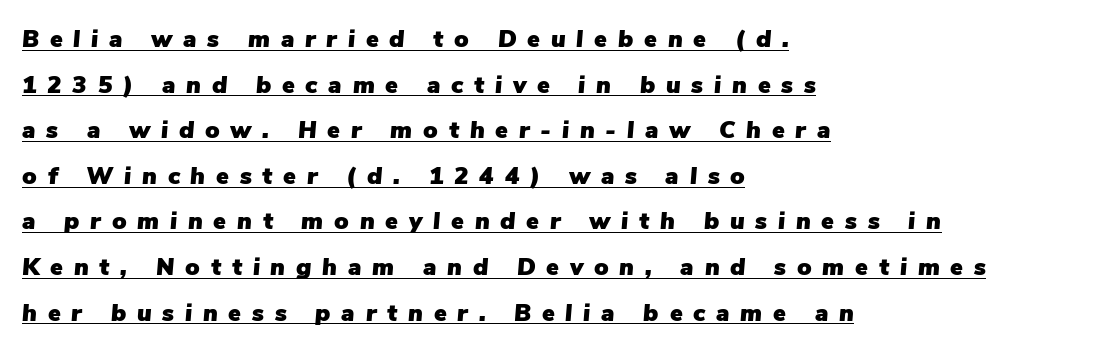
The specimen reads as italic at a glance. Characters follow at a spacing far wider than the type designer built in. A rule runs beneath these lines of type. These lines are set flush left with a ragged right edge. Line spacing here is loose.
